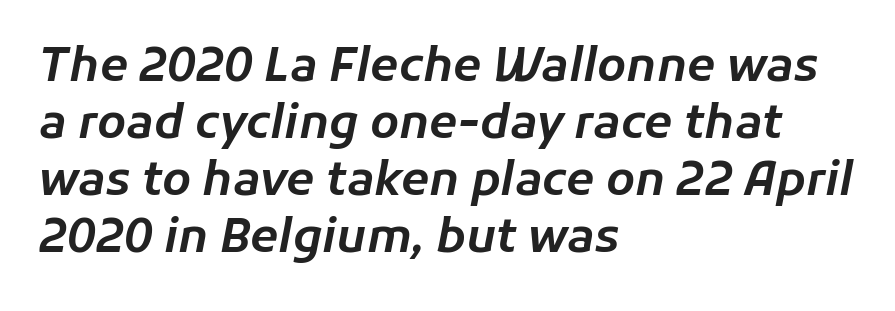
{"italic": "yes", "lean": "right", "slant_degrees": 11, "width": "normal", "stroke_contrast": "low", "x_height": "medium", "monospaced": "no", "underline": "no", "align": "left", "line_spacing_ratio": 1.24, "letter_spacing": "normal", "letter_spacing_em": 0.0, "glyph_px": 46}
